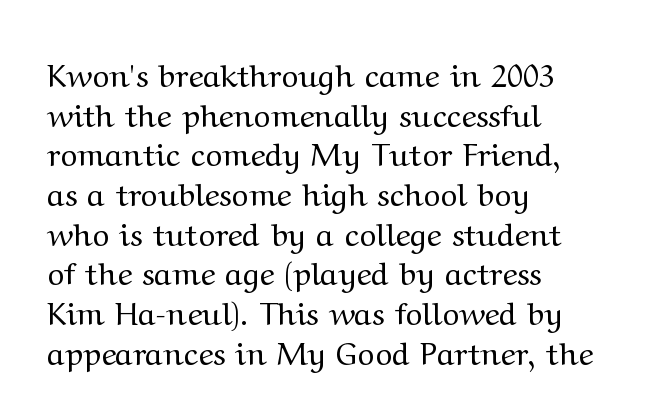
The image shows 32 px regular-weight, wide serif type, upright; set left-aligned, line spacing 1.24x, normal letter spacing, not underlined; medium stroke contrast and a medium x-height.
